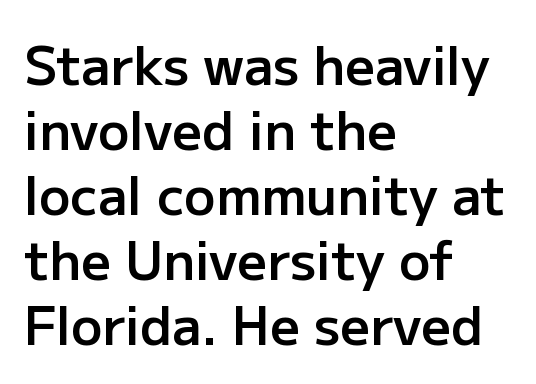
{"serif": "no", "italic": "no", "bold": "semi", "weight": "semibold", "width": "normal", "stroke_contrast": "low", "x_height": "medium", "monospaced": "no", "underline": "no", "align": "left", "line_spacing": "normal", "line_spacing_ratio": 1.25, "letter_spacing": "normal", "letter_spacing_em": 0.0, "glyph_px": 52}
